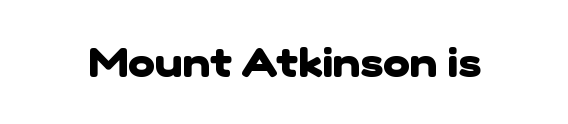
{"serif": "no", "bold": "yes", "weight": "heavy", "width": "normal", "stroke_contrast": "low", "x_height": "medium", "monospaced": "no", "underline": "no", "letter_spacing": "normal", "letter_spacing_em": 0.0, "glyph_px": 41}
